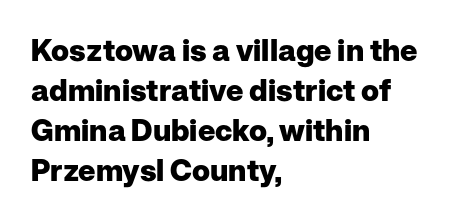
This rendering leaves character spacing at its baseline value. Plenty of ink on the page — the face is bold. The type family on display is of the sans-serif kind. All the whitespace from short lines collects on the right.
